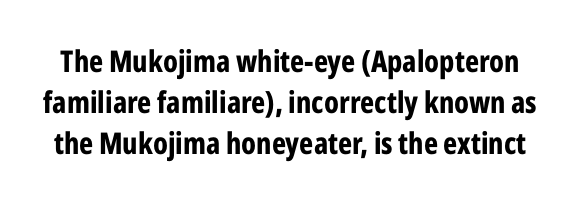
Nope, not italic — everything's standing straight. The passage shown stacks its lines at a standard gap. Do the characters align in a grid? No, the font is proportional. A sans-serif font was chosen for this passage. Default kerning and tracking; the words read as compact shapes.
